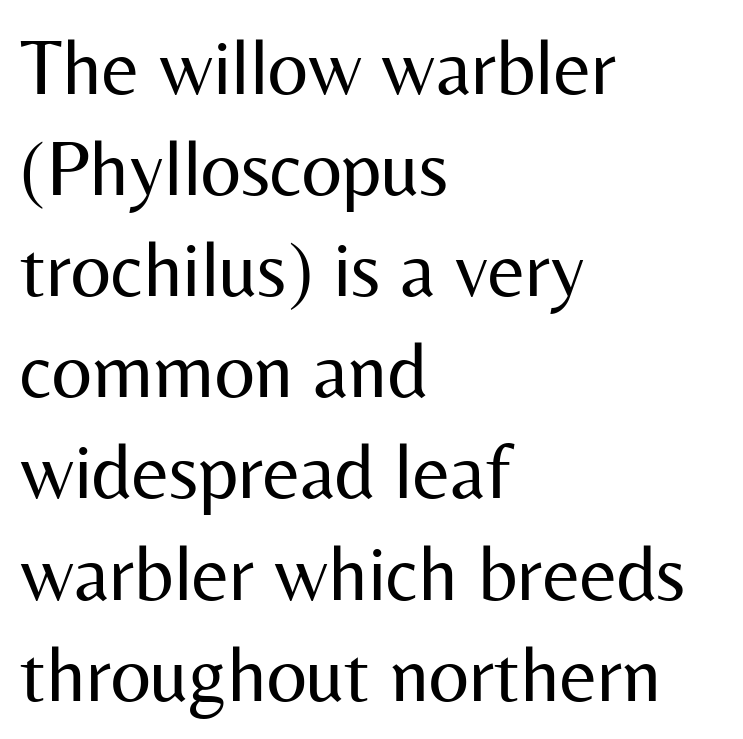
The typesetter chose a ragged-right arrangement here. Decoration check: the copy has no underline. The letterforms sit at book weight or below. Compared with typical body copy, the letter spacing here is the same. Evenly set lines give the paragraph a standard silhouette.
